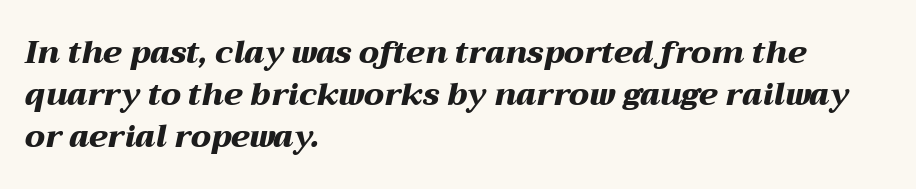
The image shows 31 px heavy, wide type, italic (leaning right); set left-aligned, normal line spacing (1.35x), normal letter spacing, not underlined; medium stroke contrast and a medium x-height.
